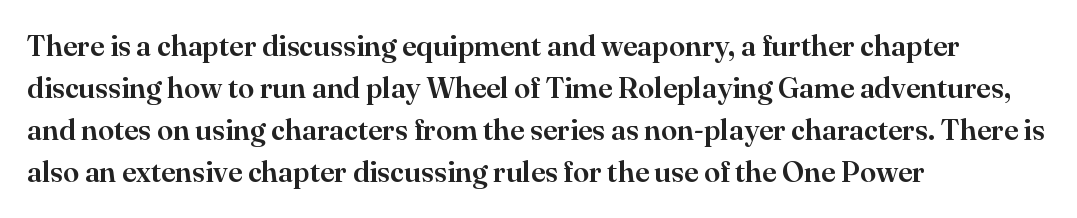
Q: Is the text italic (slanted)? A: No, it is upright.
Q: Is the typeface a serif or a sans-serif typeface? A: Serif.
Q: Is the text underlined? A: No.
Q: How is the paragraph aligned? A: Left-aligned.
Q: Is the spacing between letters normal or unusually wide? A: Normal.
Q: Is the spacing between lines tight, normal or loose? A: Normal.
Q: Width (condensed, normal, or wide)? A: Normal.
Q: Stroke contrast? A: High.
Q: x-height? A: Small.
Q: Monospaced? A: No.
